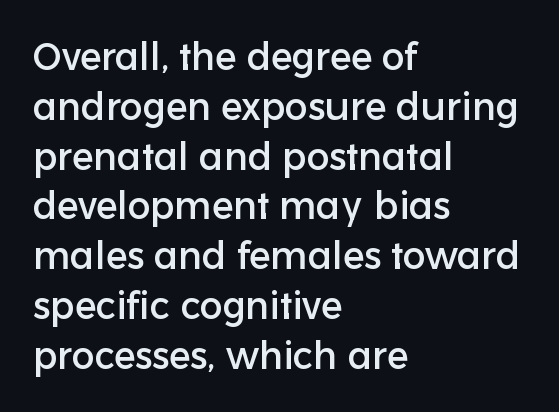
The image shows 38 px sans-serif type, upright; set left-aligned, normal line spacing (1.31x), normal letter spacing, not underlined; low stroke contrast and a medium x-height.
